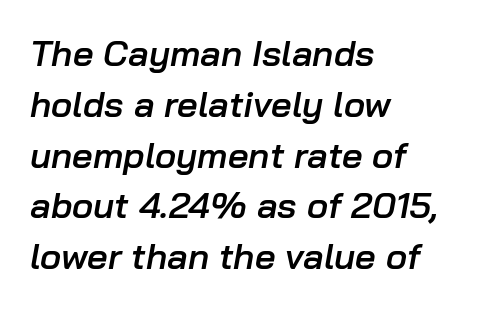
The image shows 36 px semibold type, italic (leaning right); set left-aligned, normal line spacing (1.41x), normal letter spacing, not underlined; low stroke contrast and a medium x-height.
